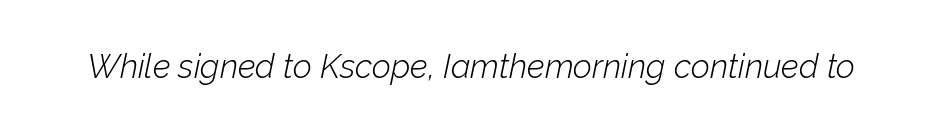
Q: Is the text bold? A: No.
Q: Is the text italic (slanted)? A: Yes, it leans right by about 12 degrees.
Q: Is the text underlined? A: No.
Q: Is the spacing between letters normal or unusually wide? A: Normal.
Q: Width (condensed, normal, or wide)? A: Normal.
Q: Stroke contrast? A: Low.
Q: x-height? A: Medium.
Q: Monospaced? A: No.
